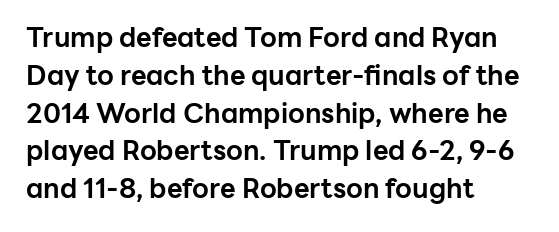
Q: Is the text bold? A: Yes.
Q: Is the text italic (slanted)? A: No, it is upright.
Q: Is the text underlined? A: No.
Q: How is the paragraph aligned? A: Left-aligned.
Q: Is the spacing between letters normal or unusually wide? A: Normal.
Q: Is the spacing between lines tight, normal or loose? A: Normal.
